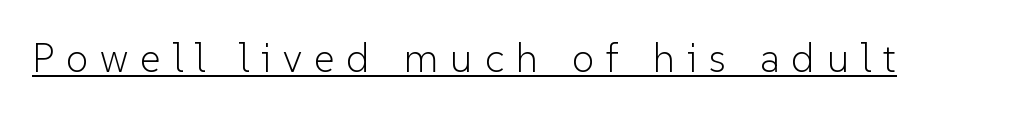
{"serif": "no", "italic": "no", "bold": "no", "weight": "light", "width": "normal", "stroke_contrast": "low", "x_height": "medium", "monospaced": "no", "underline": "yes", "letter_spacing": "wide", "letter_spacing_em": 0.3, "glyph_px": 40}
